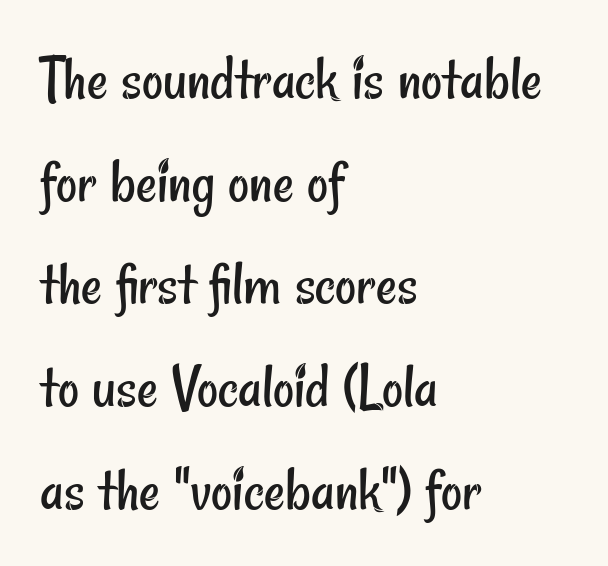
In terms of letterform style, serifs are entirely absent. This sample is left-justified, so line endings fall wherever the words run out. The string is rendered with underlining switched off. Characters follow at the spacing the type designer built in. Students, observe: this is what conventionally led text looks like. Is this a fixed-width face? No — the glyphs have proportional, varying widths.
